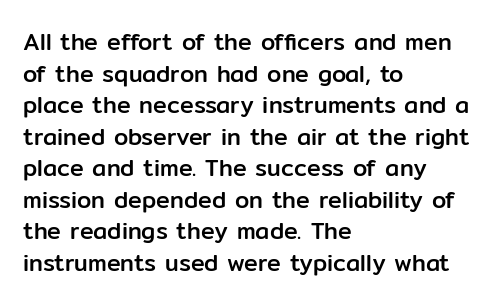
The letterforms sit shoulder to shoulder at normal distance. The paragraph has a hard left edge and a soft right edge. A clean baseline with only descenders dipping below it. No italicization has been applied; the sample stays upright.
